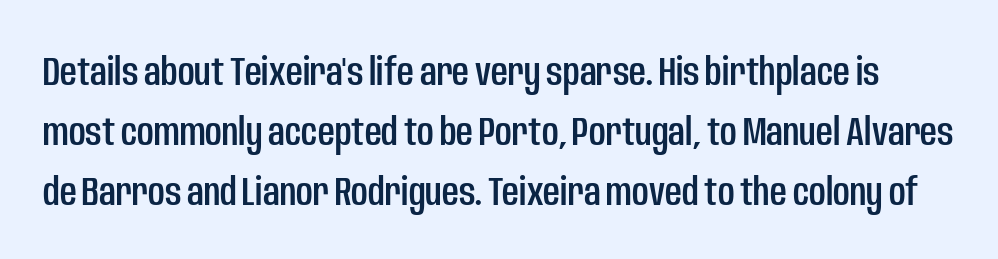
A clean baseline with only descenders dipping below it. This sample keeps an unexceptional amount of space between lines. Proportional: the letters do not fall into vertical columns. Do the letters lean? They stand straight. Standard letterfit; no display-style spreading of the glyphs.
